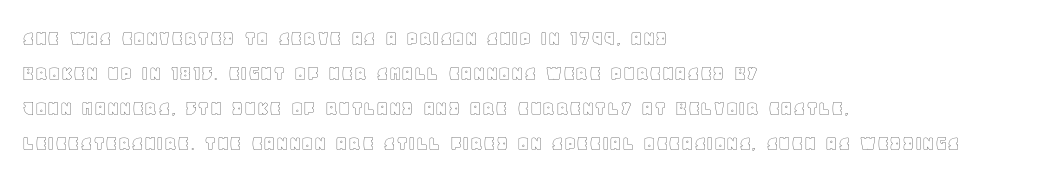
The vertical gap from one line to the next is medium. In terms of posture, this sample is upright. The ragged edge is on the right, which tells us the setting is flush left. Look at the tracking — it's just the regular setting, nothing added. Only glyphs here, with clear space below each row.
